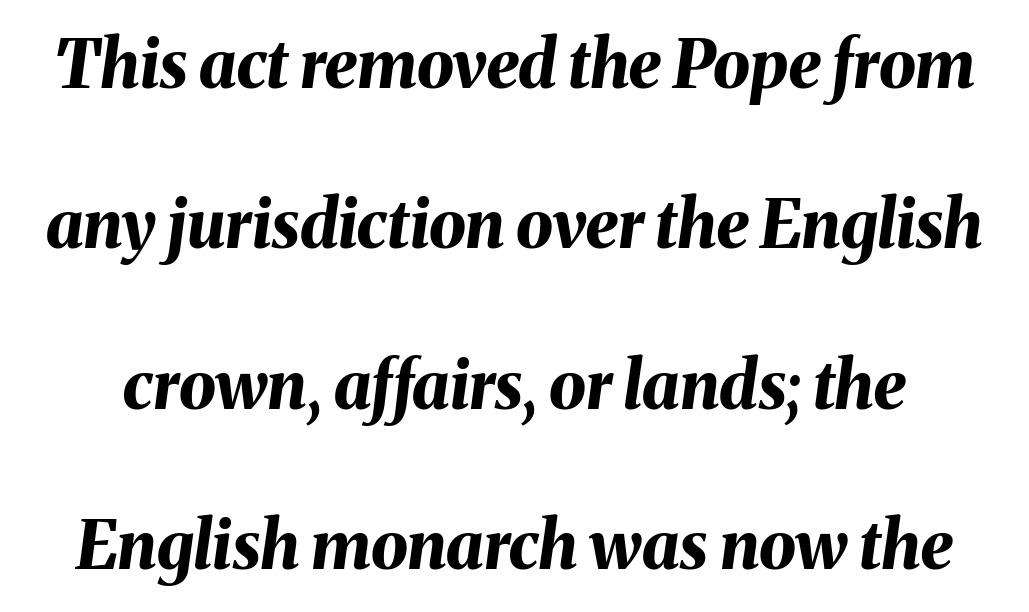
Q: Is the text bold? A: Yes.
Q: Is the text italic (slanted)? A: Yes, it leans right by about 8 degrees.
Q: Is the text underlined? A: No.
Q: Is the spacing between letters normal or unusually wide? A: Normal.
Q: Is the spacing between lines tight, normal or loose? A: Loose.
Q: Width (condensed, normal, or wide)? A: Normal.
Q: Stroke contrast? A: Medium.
Q: x-height? A: Medium.
Q: Monospaced? A: No.
